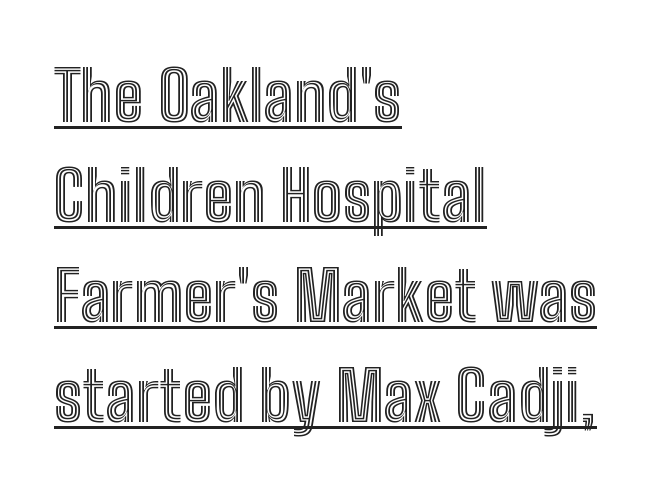
{"italic": "no", "width": "condensed", "x_height": "medium", "monospaced": "no", "underline": "yes", "align": "left", "line_spacing": "normal", "line_spacing_ratio": 1.45, "letter_spacing": "normal", "letter_spacing_em": 0.0, "glyph_px": 69}
